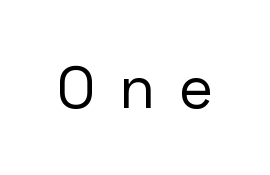
{"serif": "no", "italic": "no", "bold": "no", "weight": "regular", "width": "normal", "stroke_contrast": "low", "x_height": "medium", "monospaced": "no", "underline": "no", "letter_spacing": "wide", "letter_spacing_em": 0.42, "glyph_px": 59}
